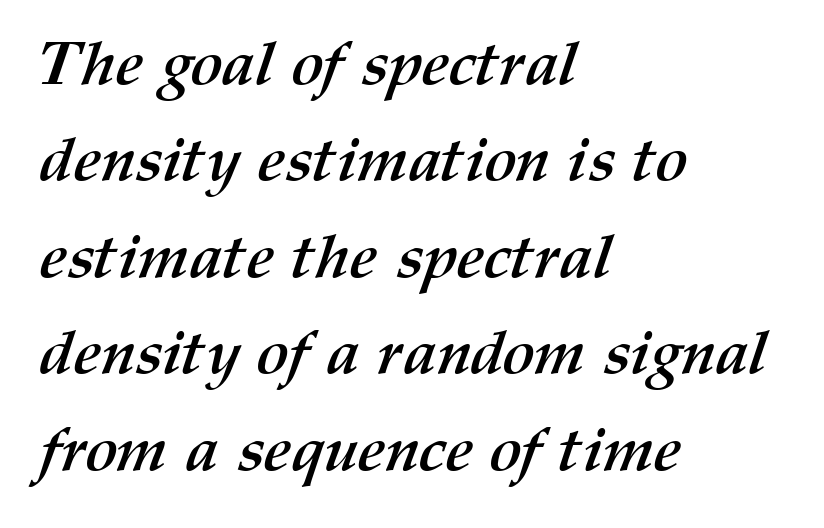
Q: Is the text bold? A: Yes.
Q: Is the text underlined? A: No.
Q: How is the paragraph aligned? A: Left-aligned.
Q: Is the spacing between letters normal or unusually wide? A: Normal.
Q: Is the spacing between lines tight, normal or loose? A: Normal.
Q: Width (condensed, normal, or wide)? A: Normal.
Q: Stroke contrast? A: Medium.
Q: x-height? A: Medium.
Q: Monospaced? A: No.
